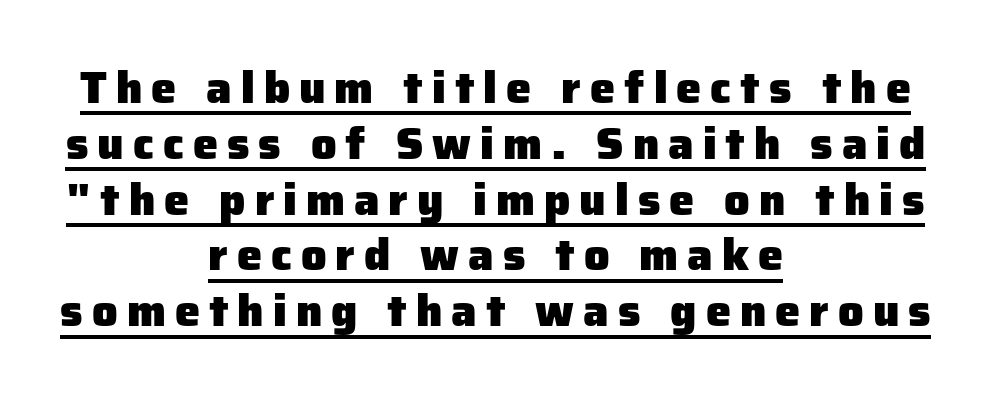
Q: Is the text bold? A: Yes.
Q: Is the text italic (slanted)? A: No, it is upright.
Q: Is the typeface a serif or a sans-serif typeface? A: Sans-serif.
Q: Is the text underlined? A: Yes.
Q: How is the paragraph aligned? A: Centered.
Q: Is the spacing between letters normal or unusually wide? A: Unusually wide.
Q: Width (condensed, normal, or wide)? A: Normal.
Q: Stroke contrast? A: Low.
Q: x-height? A: Medium.
Q: Monospaced? A: No.
